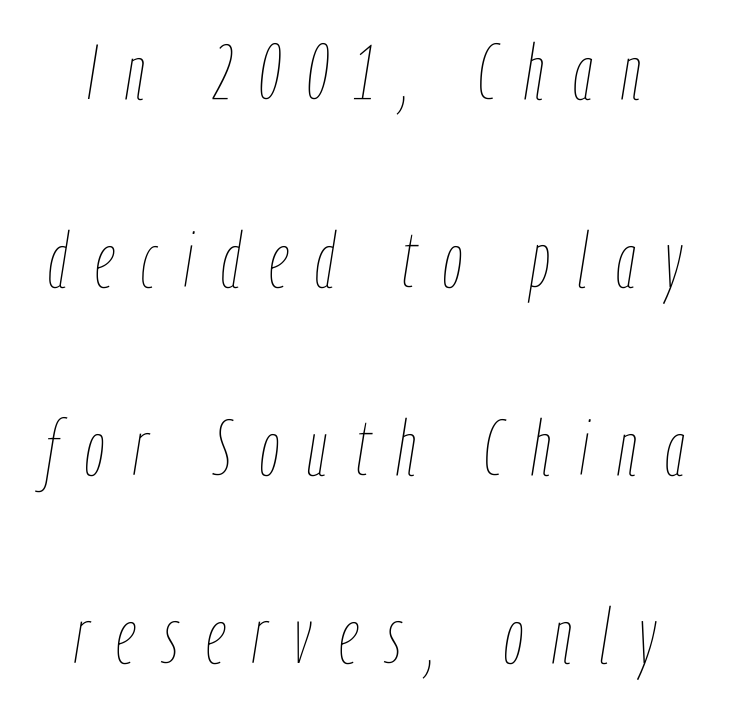
{"italic": "yes", "lean": "right", "slant_degrees": 9, "bold": "no", "weight": "thin", "width": "condensed", "stroke_contrast": "low", "x_height": "medium", "monospaced": "no", "underline": "no", "line_spacing": "loose", "line_spacing_ratio": 2.41, "letter_spacing": "wide", "letter_spacing_em": 0.36, "glyph_px": 78}
